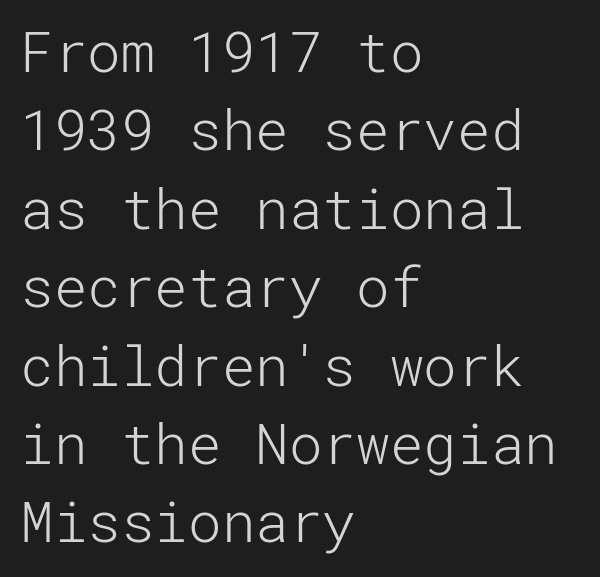
Default kerning and tracking; the words read as compact shapes. Vertical strokes here are truly vertical. The passage shown is not underscored anywhere. Is there much room between lines? A standard amount, neither cramped nor airy. This is sans-serif lettering, the kind often seen on screens and signage. Line starts are locked; line ends wander.
